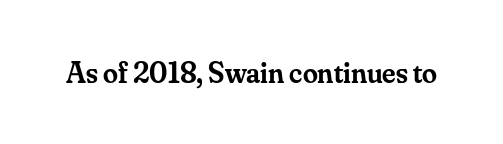
The image shows 30 px semibold serif type, upright; set normal letter spacing, not underlined; medium stroke contrast and a small x-height.
